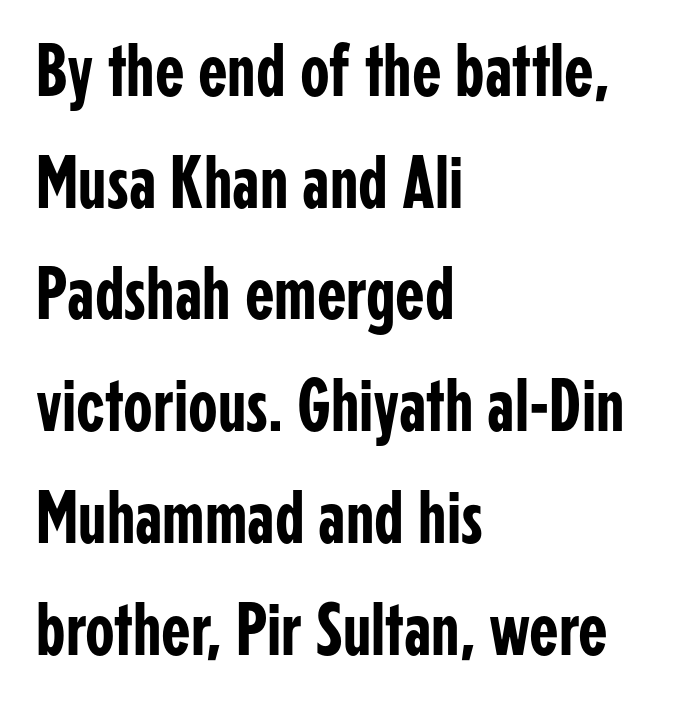
The image shows 76 px condensed sans-serif type, upright; set left-aligned, normal line spacing (1.47x), normal letter spacing, not underlined; low stroke contrast and a medium x-height.
